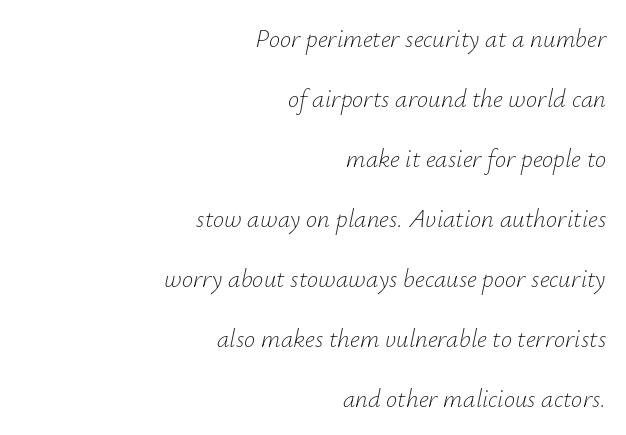
Q: Is the text bold? A: No.
Q: Is the text italic (slanted)? A: Yes, it leans right by about 12 degrees.
Q: Is the text underlined? A: No.
Q: How is the paragraph aligned? A: Right-aligned.
Q: Is the spacing between letters normal or unusually wide? A: Normal.
Q: Is the spacing between lines tight, normal or loose? A: Loose.
